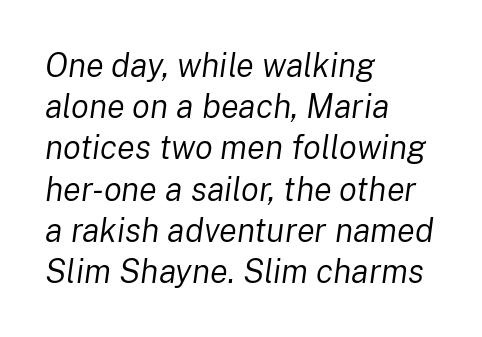
Typeset ragged right — the left edge is the straight one. Proportional: the letters do not fall into vertical columns. Glance below the letters and you will spot only blank space. Slanted lettering throughout. Letter spacing: default.
